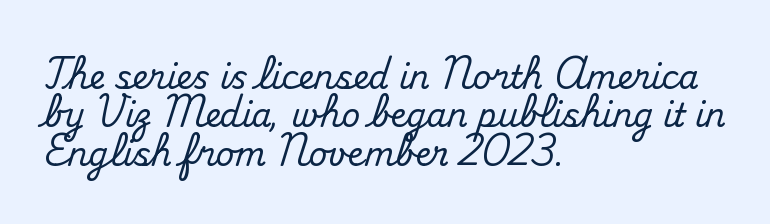
The image shows 32 px serif type; set left-aligned, line spacing 1.2x, normal letter spacing, not underlined; medium stroke contrast and a small x-height.
